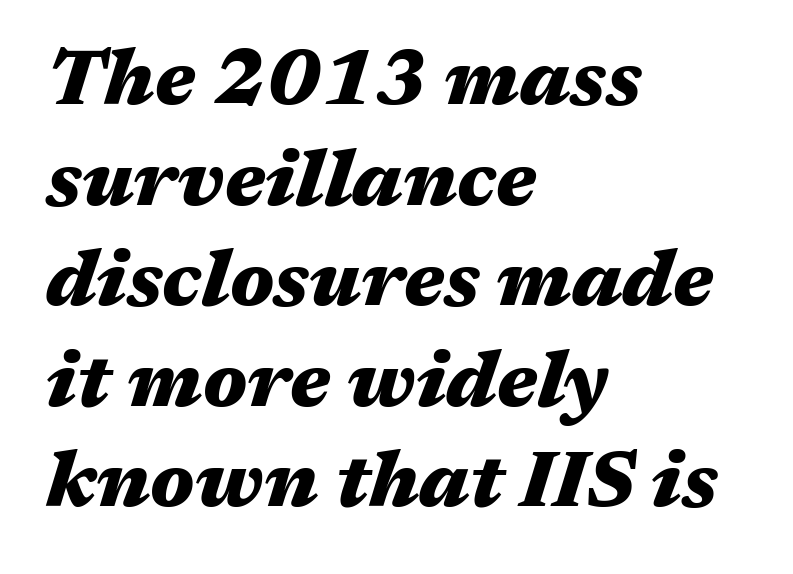
{"italic": "yes", "lean": "right", "slant_degrees": 17, "bold": "yes", "weight": "heavy", "width": "wide", "stroke_contrast": "medium", "x_height": "medium", "monospaced": "no", "underline": "no", "align": "left", "line_spacing": "normal", "line_spacing_ratio": 1.29, "letter_spacing": "normal", "letter_spacing_em": 0.0, "glyph_px": 78}
